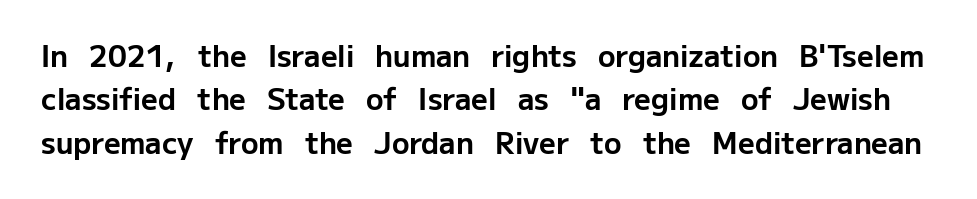
A sans-serif font was chosen for this passage. Thick stems and heavy bowls — unmistakably bold. Has an underline been added? It has not. Is this a fixed-width face? No — the glyphs have proportional, varying widths. This is the regular roman posture of the typeface. Look at the tracking — it's just the regular setting, nothing added.
